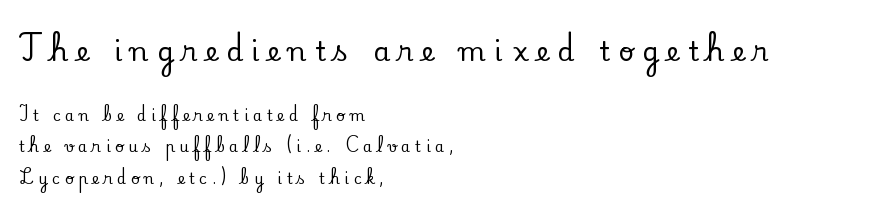
The block of text is sparse from top to bottom, with ample space between rows. There is plenty of visible air inserted between adjacent glyphs. Posture: vertical. Caption: multi-line text, flush left, ragged right. Descenders are the only things crossing below the line. The initial chunk of copy outweighs the following chunk in type size.
